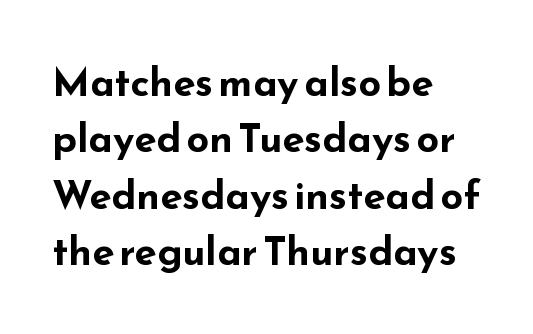
The typesetter chose a ragged-right arrangement here. Stroke terminals: plain, sans-serif. These lines are rendered in a variable-pitch font. Upright lettering throughout. In terms of letterspacing, this is plain default setting. This rendering features lettering with no underline.
